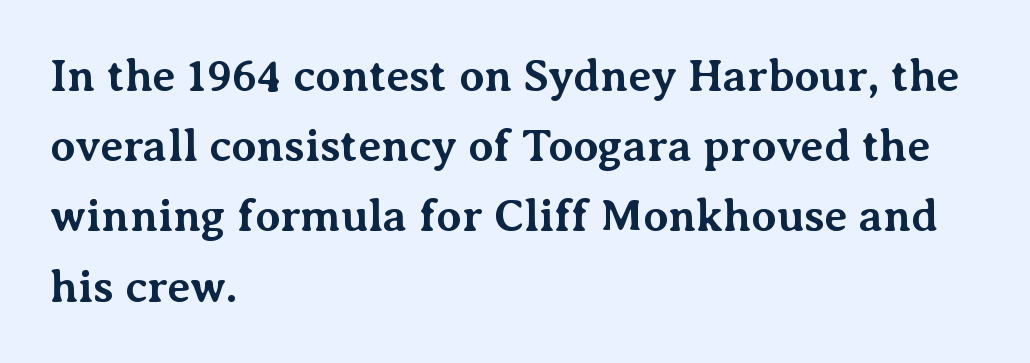
The image shows 45 px bold serif type, upright; set left-aligned, normal line spacing (1.56x), normal letter spacing, not underlined; medium stroke contrast and a medium x-height.
